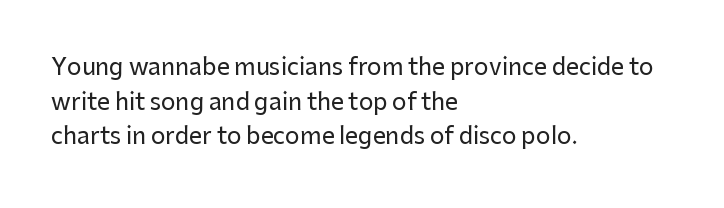
The image shows 23 px text type, upright; set left-aligned, normal line spacing (1.51x), normal letter spacing, not underlined.
